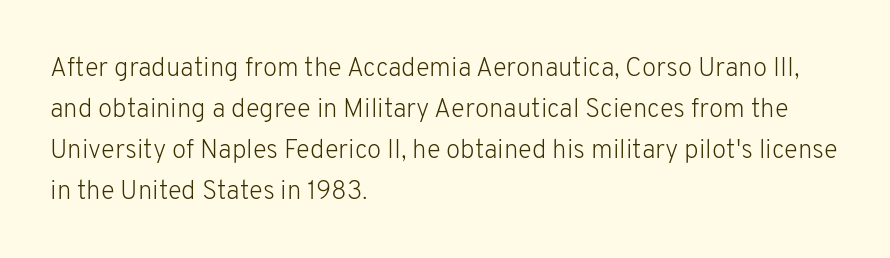
Q: Is the text bold? A: No.
Q: Is the text italic (slanted)? A: No, it is upright.
Q: Is the text underlined? A: No.
Q: How is the paragraph aligned? A: Left-aligned.
Q: Is the spacing between letters normal or unusually wide? A: Normal.
Q: Is the spacing between lines tight, normal or loose? A: Normal.
